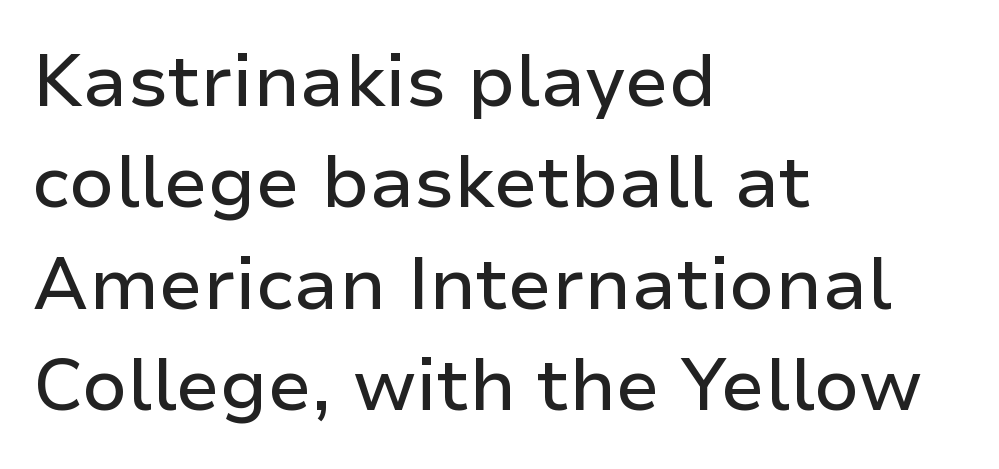
The image shows 73 px sans-serif type, upright; set left-aligned, normal line spacing (1.39x), normal letter spacing, not underlined; low stroke contrast and a medium x-height.
